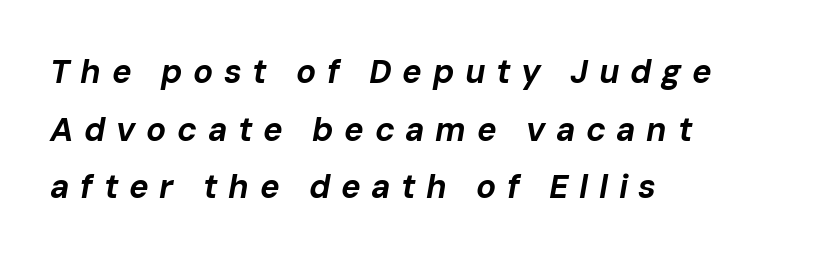
The image shows 33 px bold type, italic (leaning right); set left-aligned, line spacing 1.75x, unusually wide letter spacing (+0.32 em), not underlined; low stroke contrast and a medium x-height.
